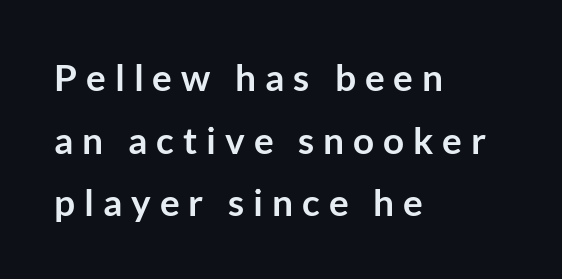
This rendering employs a face without finishing strokes, i.e., a sans-serif. Each line starts at the same left margin while the right side varies. Proportional: the letters do not fall into vertical columns. Chunky letters — that's bold for sure. Underlining? Definitely not there.
